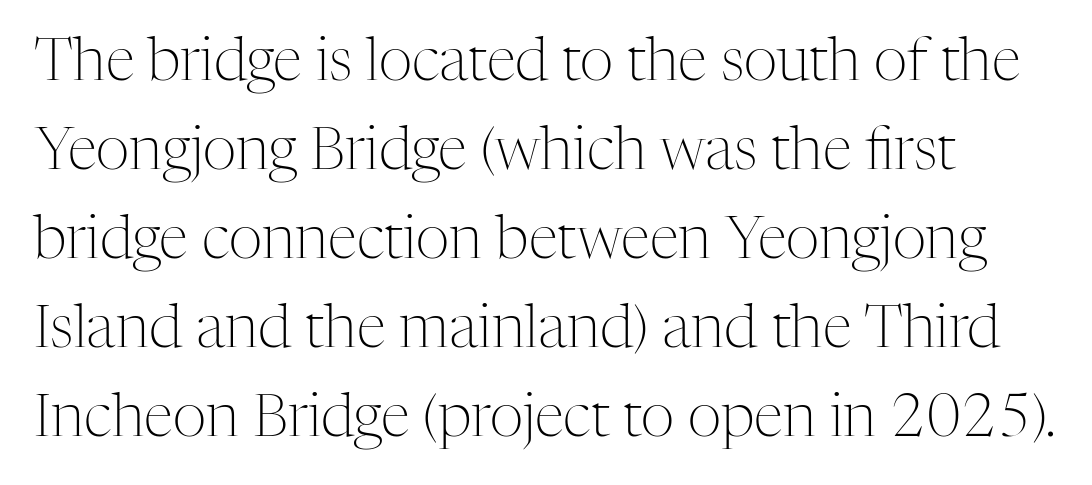
Caption: standard tracking, unaltered. Interline gaps are of average width in this sample. Serifs: yes, visible at the terminals of the letterforms. This is roman type, the default non-slanted kind. Notice how the passage keeps a crisp vertical edge on the left only.
